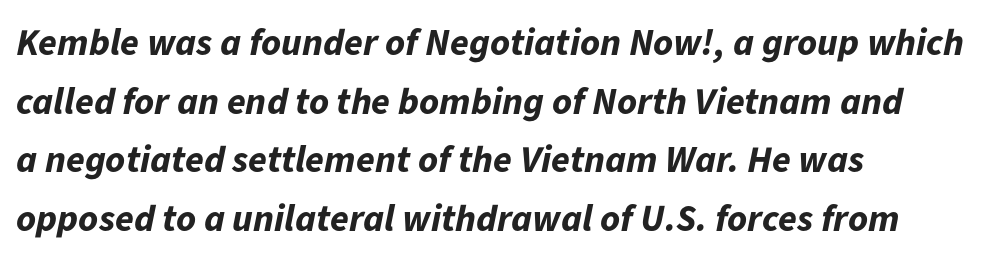
{"italic": "yes", "lean": "right", "slant_degrees": 11, "bold": "yes", "weight": "bold", "width": "normal", "stroke_contrast": "low", "x_height": "medium", "monospaced": "no", "underline": "no", "align": "left", "line_spacing": "normal", "line_spacing_ratio": 1.54, "letter_spacing": "normal", "letter_spacing_em": 0.0, "glyph_px": 38}
